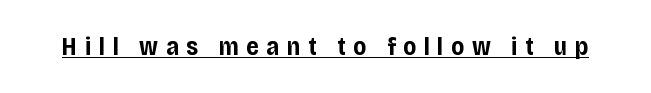
The image shows 25 px bold type, upright; set unusually wide letter spacing (+0.31 em), underlined.
